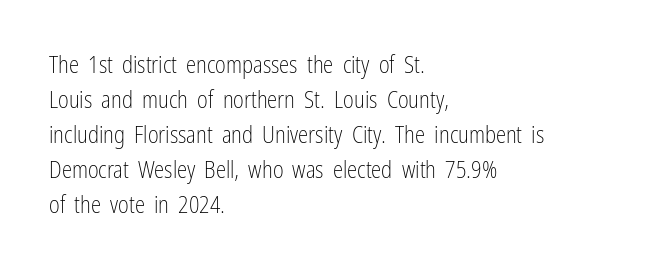
Q: Is the text bold? A: No.
Q: Is the text italic (slanted)? A: No, it is upright.
Q: Is the text underlined? A: No.
Q: How is the paragraph aligned? A: Left-aligned.
Q: Is the spacing between letters normal or unusually wide? A: Normal.
Q: Is the spacing between lines tight, normal or loose? A: Normal.
